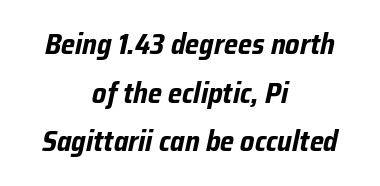
Typographic density is high because the face is bold. The whitespace from short lines is split evenly between both sides. Is the type slanted? Yes — the strokes lean at a clear angle. The zone under the glyphs is completely vacant. Default kerning and tracking; the words read as compact shapes.
